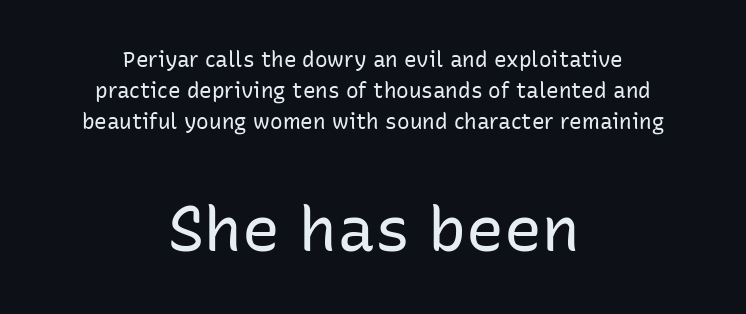
The image shows 63 px regular-weight sans-serif type, upright; set centered, normal line spacing (1.48x), normal letter spacing, not underlined; the second (bottom) block is 3.0x larger; low stroke contrast and a medium x-height.
